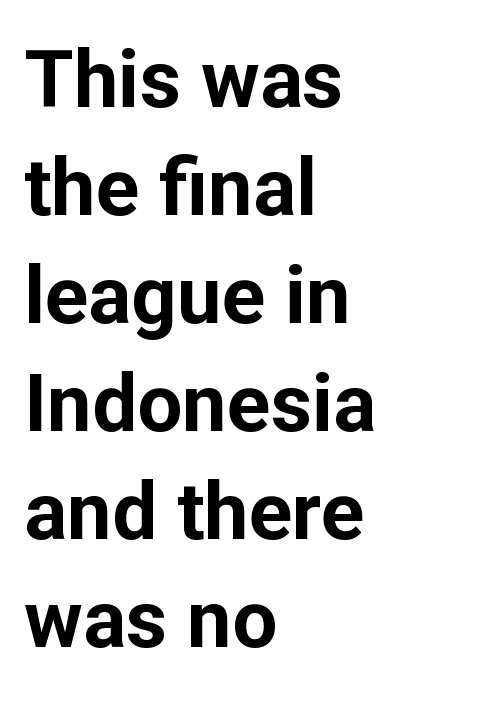
{"serif": "no", "italic": "no", "bold": "yes", "weight": "bold", "width": "normal", "stroke_contrast": "low", "x_height": "medium", "monospaced": "no", "underline": "no", "align": "left", "line_spacing": "normal", "line_spacing_ratio": 1.35, "letter_spacing": "normal", "letter_spacing_em": 0.0, "glyph_px": 80}
